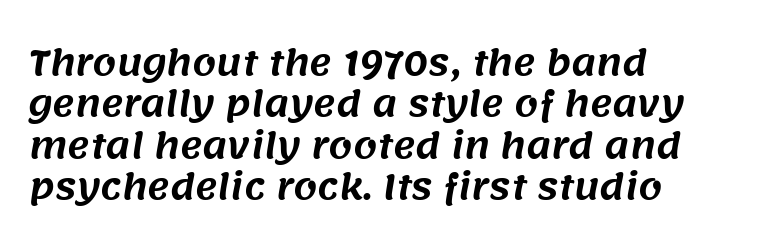
{"serif": "no", "width": "normal", "stroke_contrast": "medium", "x_height": "large", "monospaced": "no", "underline": "no", "align": "left", "line_spacing_ratio": 1.22, "letter_spacing": "normal", "letter_spacing_em": 0.0, "glyph_px": 34}
